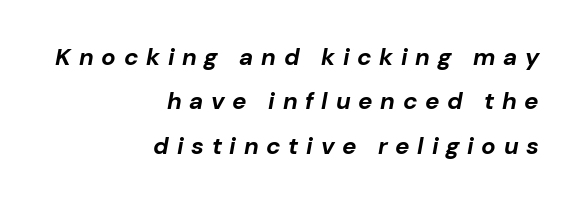
{"italic": "yes", "lean": "right", "slant_degrees": 10, "bold": "yes", "underline": "no", "align": "right", "line_spacing_ratio": 1.85, "letter_spacing": "wide", "letter_spacing_em": 0.32, "glyph_px": 24}
